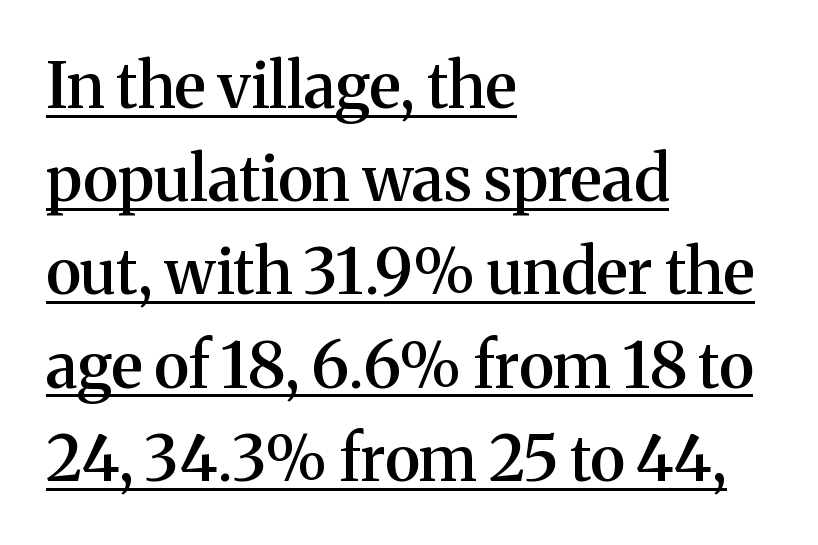
Q: Is the text bold? A: Semi-bold.
Q: Is the text italic (slanted)? A: No, it is upright.
Q: Is the typeface a serif or a sans-serif typeface? A: Serif.
Q: Is the text underlined? A: Yes.
Q: How is the paragraph aligned? A: Left-aligned.
Q: Is the spacing between letters normal or unusually wide? A: Normal.
Q: Is the spacing between lines tight, normal or loose? A: Normal.
Q: Width (condensed, normal, or wide)? A: Normal.
Q: Stroke contrast? A: Medium.
Q: x-height? A: Medium.
Q: Monospaced? A: No.
